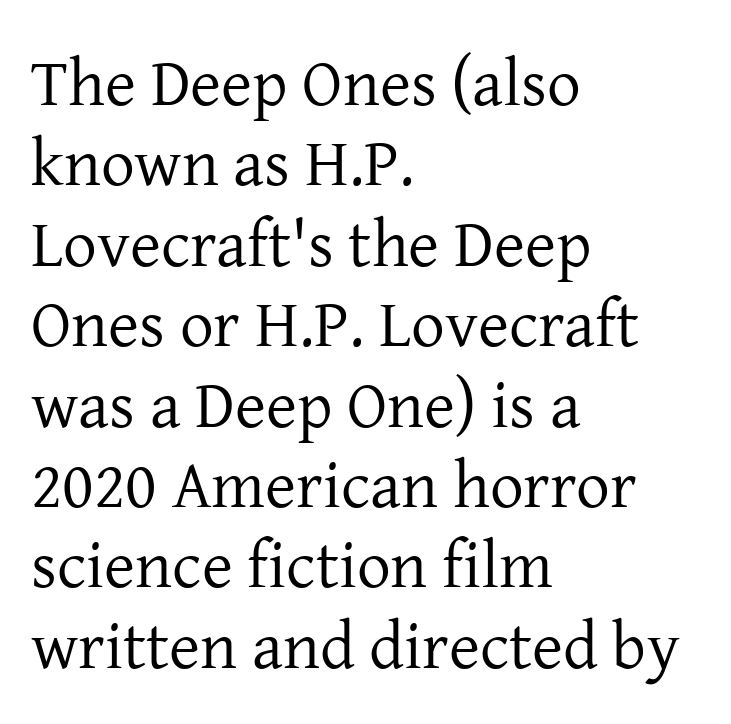
Q: Is the text bold? A: No.
Q: Is the text italic (slanted)? A: No, it is upright.
Q: Is the typeface a serif or a sans-serif typeface? A: Serif.
Q: Is the text underlined? A: No.
Q: How is the paragraph aligned? A: Left-aligned.
Q: Is the spacing between letters normal or unusually wide? A: Normal.
Q: Width (condensed, normal, or wide)? A: Normal.
Q: Stroke contrast? A: Low.
Q: x-height? A: Medium.
Q: Monospaced? A: No.
